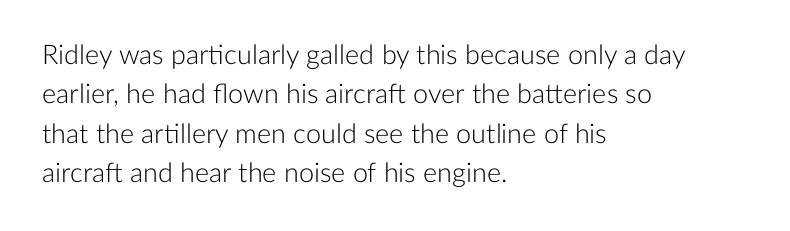
Quick note: not italic, upright. Is the stroke heavy? The answer is a plain regular-or-lighter. The setting favours the left margin, as ordinary paragraphs usually do. Has an underline been added? It has not. Tracking here is standard; glyphs follow each other at the usual distance. Line spacing here is normal.
